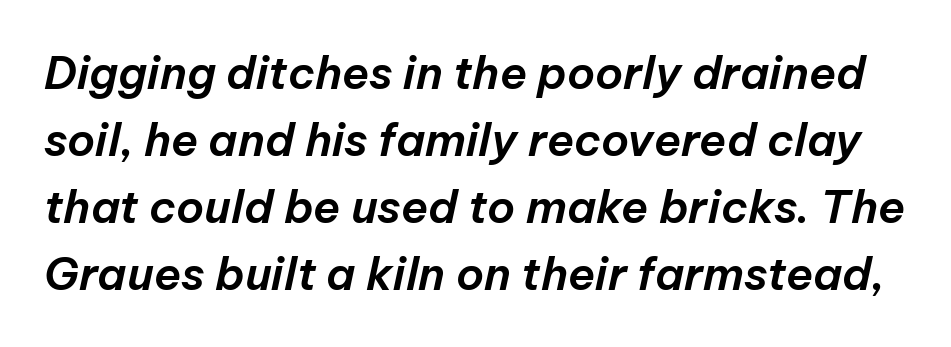
The specimen omits any rule beneath the text block's lines. This sample keeps an unexceptional amount of space between lines. The whole block is typeset with a tilt. Looks like regular typesetting: each glyph gets only the width it needs. Compared with typical body copy, the letter spacing here is the same.
